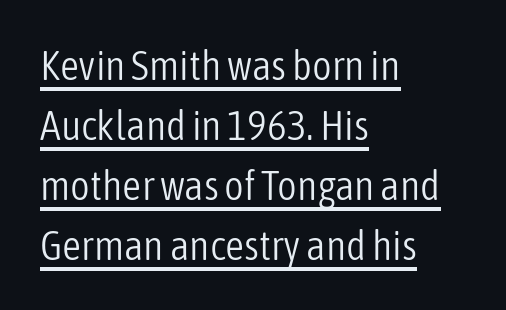
The image shows 42 px light, condensed sans-serif type, upright; set left-aligned, normal line spacing (1.43x), normal letter spacing, underlined; low stroke contrast and a medium x-height.
